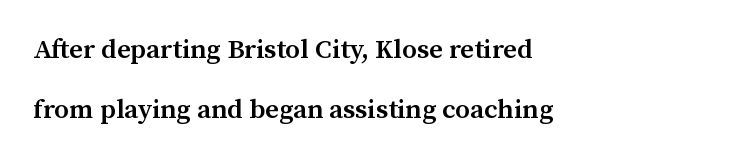
{"italic": "no", "bold": "semi", "underline": "no", "align": "left", "line_spacing": "loose", "line_spacing_ratio": 2.21, "letter_spacing": "normal", "letter_spacing_em": 0.0, "glyph_px": 27}
